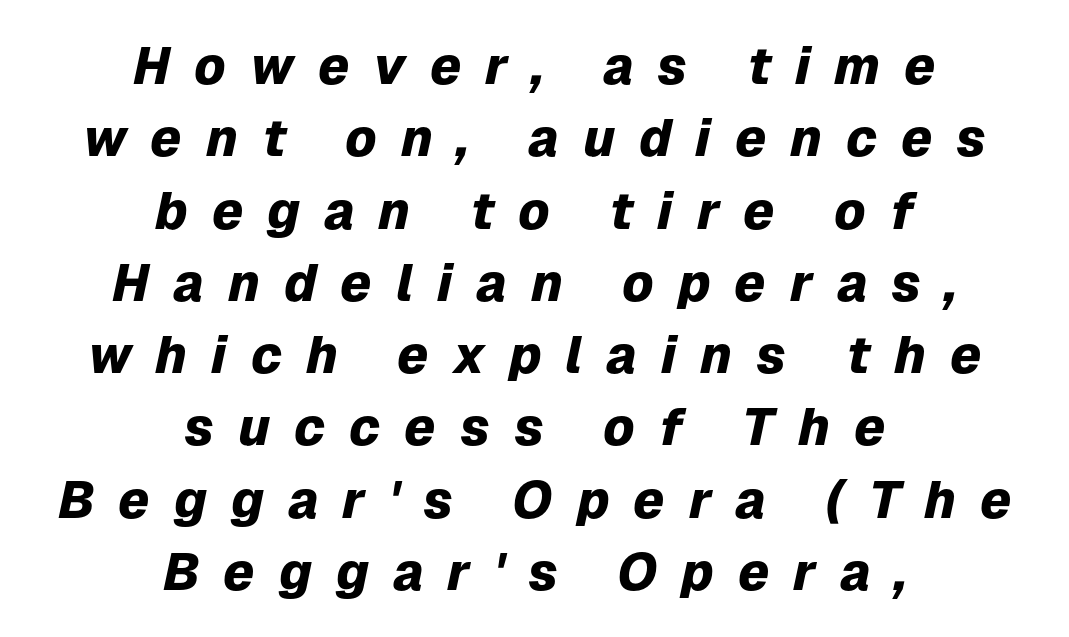
Q: Is the text bold? A: Yes.
Q: Is the text italic (slanted)? A: Yes, it leans right by about 12 degrees.
Q: Is the text underlined? A: No.
Q: How is the paragraph aligned? A: Centered.
Q: Is the spacing between letters normal or unusually wide? A: Unusually wide.
Q: Is the spacing between lines tight, normal or loose? A: Normal.
Q: Width (condensed, normal, or wide)? A: Normal.
Q: Stroke contrast? A: Low.
Q: x-height? A: Medium.
Q: Monospaced? A: No.
